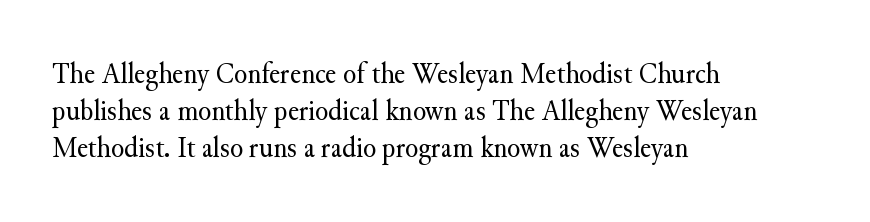
Here the designer chose a conventional face with non-uniform glyph widths. The text block is weighted toward the left margin, trailing off unevenly rightward. Nothing heavy about these letters — not bold at all. Words appear dense and cohesive because spacing is normal. Descenders are the only things crossing below the line.
